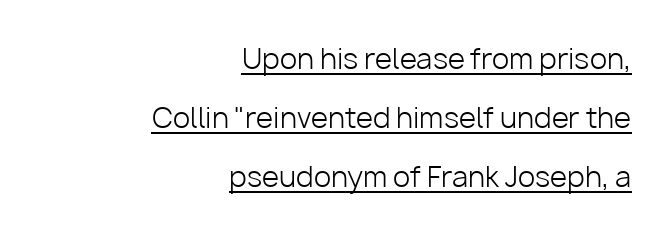
{"serif": "no", "italic": "no", "bold": "no", "weight": "light", "width": "normal", "stroke_contrast": "low", "x_height": "medium", "monospaced": "no", "underline": "yes", "align": "right", "line_spacing": "loose", "line_spacing_ratio": 2.1, "letter_spacing": "normal", "letter_spacing_em": 0.0, "glyph_px": 28}
